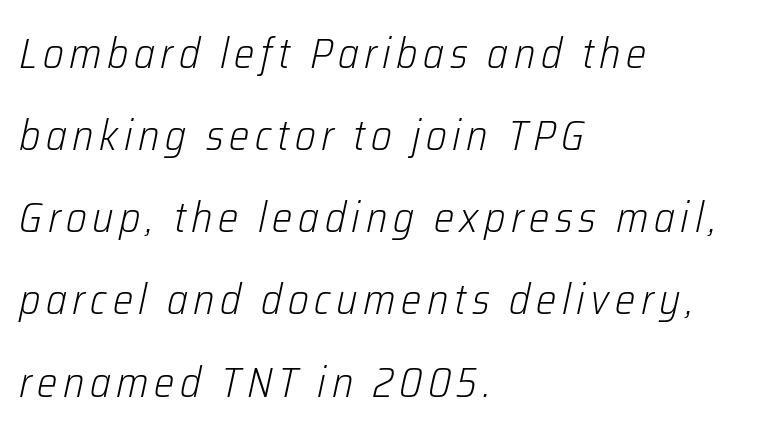
The image shows 43 px light, condensed type, italic (leaning right); set left-aligned, loose line spacing (1.91x), not underlined; low stroke contrast and a medium x-height.
